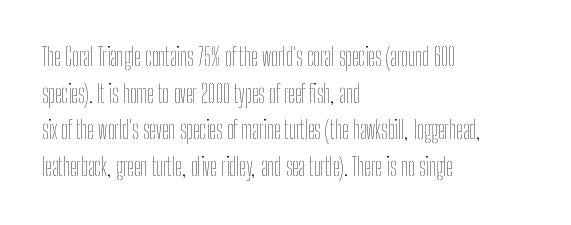
Q: Is the text bold? A: No.
Q: Is the text italic (slanted)? A: No, it is upright.
Q: Is the text underlined? A: No.
Q: How is the paragraph aligned? A: Left-aligned.
Q: Is the spacing between letters normal or unusually wide? A: Normal.
Q: Is the spacing between lines tight, normal or loose? A: Normal.
